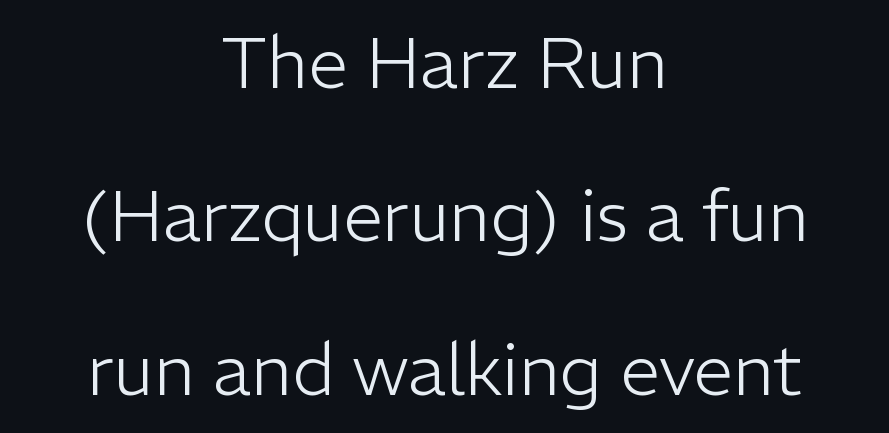
Is the stroke heavy? The answer is a plain regular-or-lighter. Are there feet on the stems? There aren't — it's a sans. Words float on clear page, feet unadorned. These lines keep a tight, regular rhythm from letter to letter.
